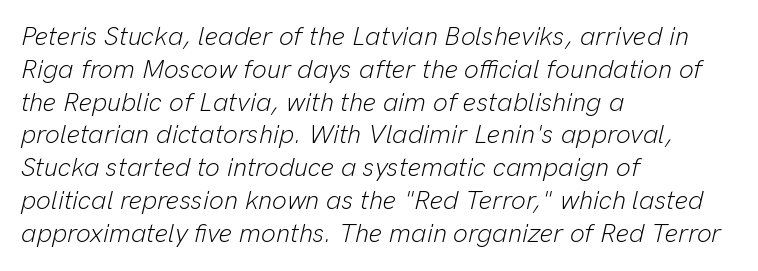
This sample uses an oblique cut, with every glyph tilted off the vertical. Clear beneath every line of the passage. The designer left line spacing at the default. You could call the tracking neutral — neither tight nor loose.
